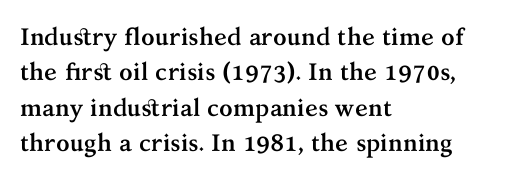
Q: Is the text bold? A: Yes.
Q: Is the text italic (slanted)? A: No, it is upright.
Q: Is the text underlined? A: No.
Q: How is the paragraph aligned? A: Left-aligned.
Q: Is the spacing between letters normal or unusually wide? A: Normal.
Q: Is the spacing between lines tight, normal or loose? A: Normal.
